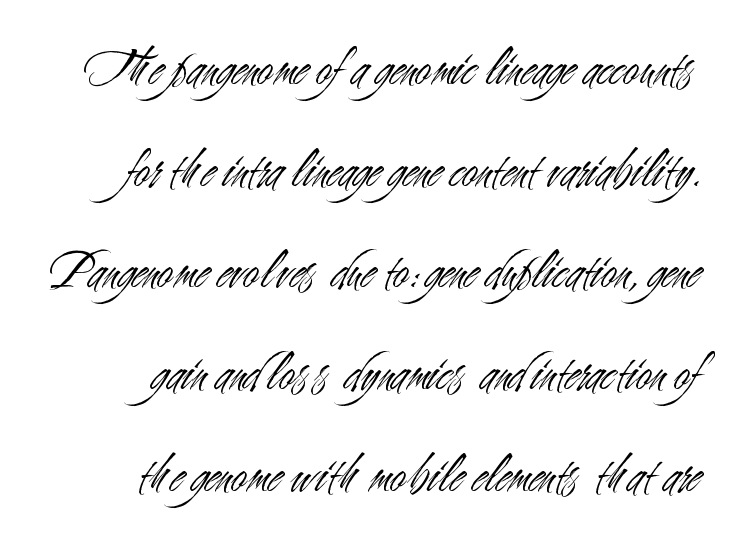
The image shows 55 px light, condensed sans-serif type; set right-aligned, line spacing 1.85x, normal letter spacing, not underlined; medium stroke contrast and a small x-height.
